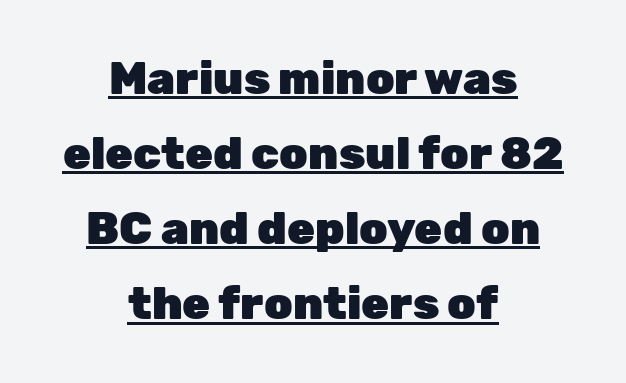
{"serif": "no", "italic": "no", "bold": "yes", "weight": "heavy", "width": "normal", "stroke_contrast": "low", "x_height": "medium", "monospaced": "no", "underline": "yes", "align": "center", "line_spacing": "normal", "line_spacing_ratio": 1.67, "letter_spacing": "normal", "letter_spacing_em": 0.0, "glyph_px": 45}
